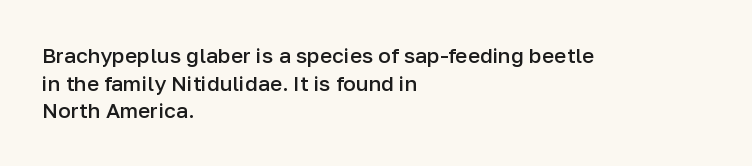
This sample uses plain, unmodified letter spacing. The foot of each line stays bare and open. The leading is moderate, giving the passage an even texture. A somewhat darkened texture: the type is semibold rather than bold.
